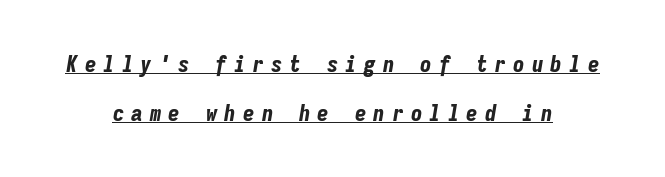
Q: Is the text bold? A: Yes.
Q: Is the text italic (slanted)? A: Yes, it leans right by about 9 degrees.
Q: Is the text underlined? A: Yes.
Q: How is the paragraph aligned? A: Centered.
Q: Is the spacing between letters normal or unusually wide? A: Unusually wide.
Q: Is the spacing between lines tight, normal or loose? A: Loose.
